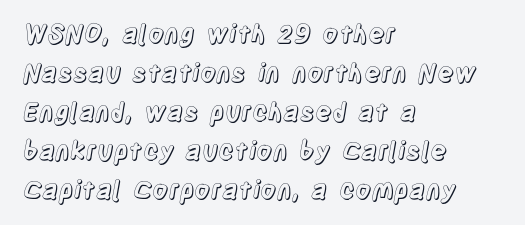
{"underline": "no", "align": "left", "line_spacing": "normal", "line_spacing_ratio": 1.56, "letter_spacing": "normal", "letter_spacing_em": 0.0, "glyph_px": 25}
